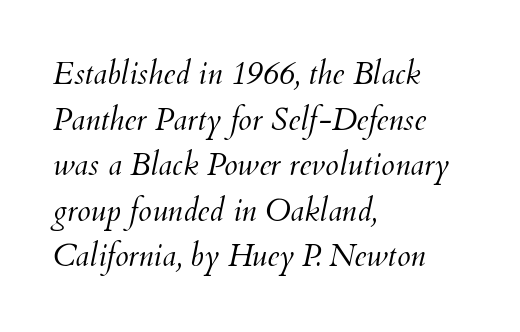
{"italic": "yes", "lean": "right", "slant_degrees": 12, "bold": "no", "weight": "light", "width": "normal", "stroke_contrast": "medium", "x_height": "small", "monospaced": "no", "underline": "no", "align": "left", "line_spacing": "normal", "line_spacing_ratio": 1.47, "letter_spacing": "normal", "letter_spacing_em": 0.0, "glyph_px": 31}
